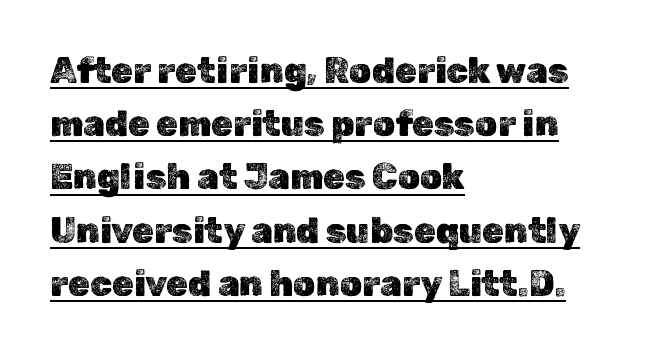
The type is set solid horizontally, with unmodified tracking. Casual observation: everything's shoved over to the left. The letters advance in unequal steps, a hallmark of proportional type. You can tell it's not italic because the verticals are truly vertical.
